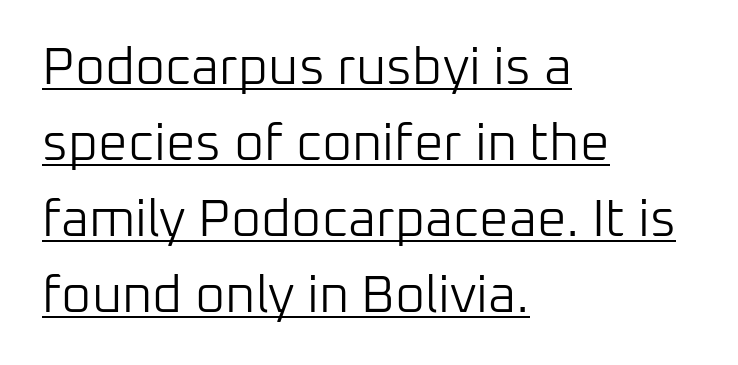
The image shows 52 px light sans-serif type, upright; set left-aligned, normal line spacing (1.46x), normal letter spacing, underlined; low stroke contrast and a medium x-height.
